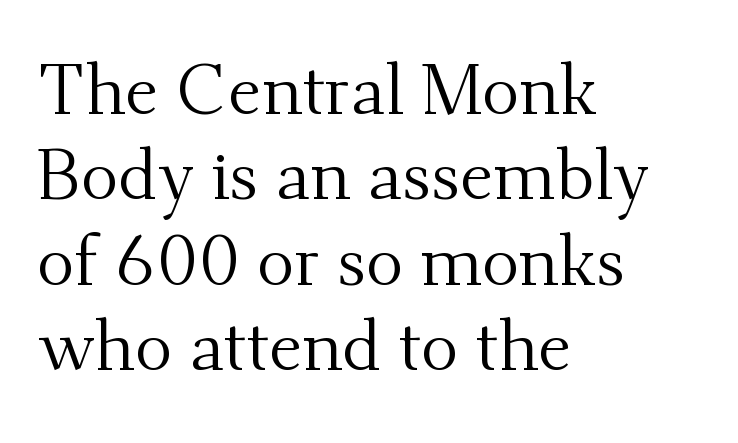
The image shows 70 px regular-weight serif type, upright; set left-aligned, line spacing 1.22x, normal letter spacing, not underlined; medium stroke contrast and a small x-height.
